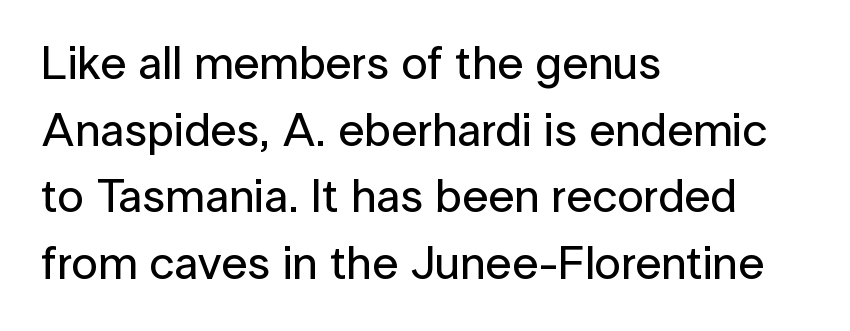
{"serif": "no", "italic": "no", "width": "normal", "stroke_contrast": "low", "x_height": "medium", "monospaced": "no", "underline": "no", "align": "left", "line_spacing": "normal", "line_spacing_ratio": 1.42, "letter_spacing": "normal", "letter_spacing_em": 0.0, "glyph_px": 47}
